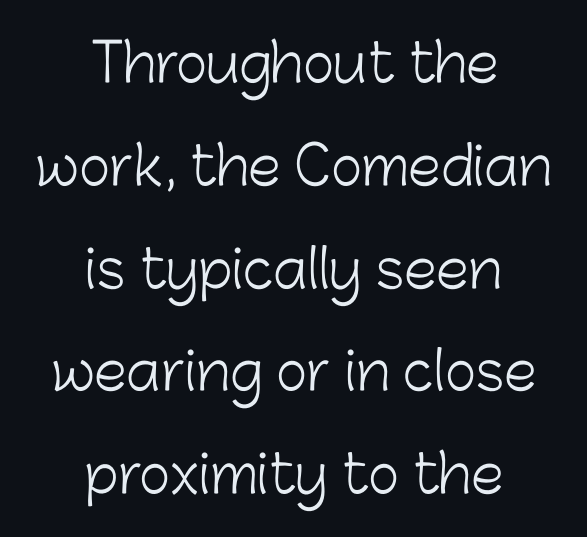
Think of a printed novel: that variable character pitch is what you see here. The vertical gap from one line to the next is large. How are the letters spaced? Ordinarily, with no added tracking. Stroke terminals: plain, sans-serif. Caption: multi-line text, centered on the measure.
